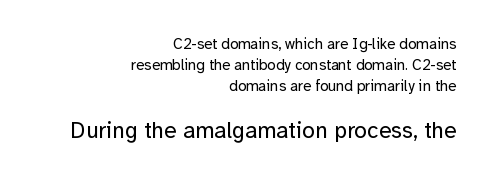
The image shows 23 px text type, upright; set right-aligned, normal line spacing (1.41x), normal letter spacing, not underlined; the second (bottom) block is 1.53x larger.
